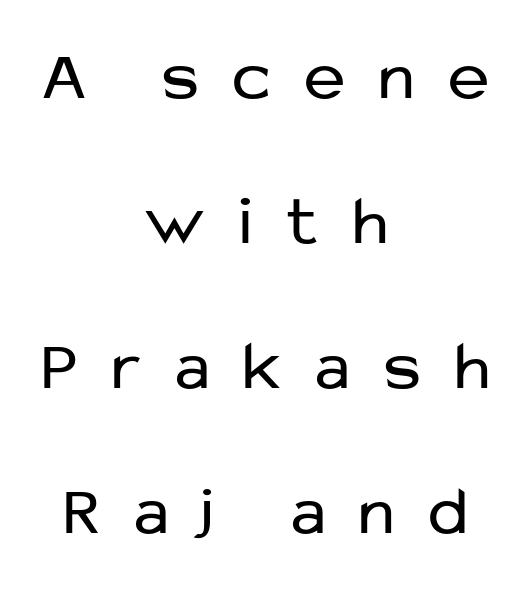
{"serif": "no", "italic": "no", "bold": "no", "weight": "regular", "width": "normal", "stroke_contrast": "low", "x_height": "medium", "monospaced": "no", "underline": "no", "align": "center", "line_spacing": "loose", "line_spacing_ratio": 2.07, "letter_spacing": "wide", "letter_spacing_em": 0.49, "glyph_px": 70}
